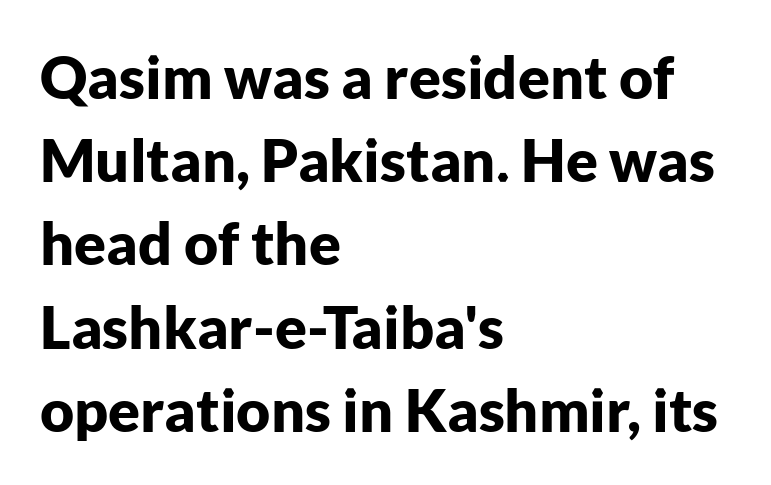
Is there much room between lines? A standard amount, neither cramped nor airy. No feet cap the strokes, marking this as sans-serif type. The strokes are fattened all the way to bold. These lines are set flush left with a ragged right edge.
